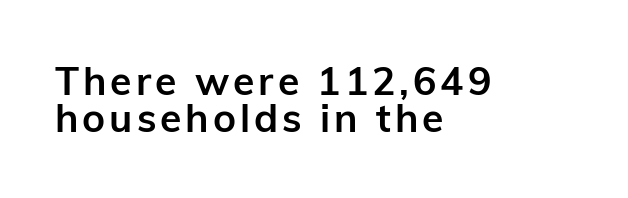
Q: Is the text bold? A: Yes.
Q: Is the text italic (slanted)? A: No, it is upright.
Q: Is the typeface a serif or a sans-serif typeface? A: Sans-serif.
Q: Is the text underlined? A: No.
Q: How is the paragraph aligned? A: Left-aligned.
Q: Is the spacing between lines tight, normal or loose? A: Tight.
Q: Width (condensed, normal, or wide)? A: Normal.
Q: Stroke contrast? A: Low.
Q: x-height? A: Medium.
Q: Monospaced? A: No.
